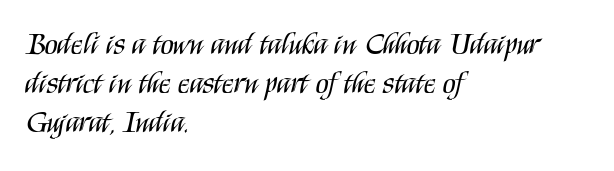
Q: Is the text bold? A: No.
Q: Is the text italic (slanted)? A: Yes.
Q: Is the typeface a serif or a sans-serif typeface? A: Sans-serif.
Q: Is the text underlined? A: No.
Q: How is the paragraph aligned? A: Left-aligned.
Q: Is the spacing between letters normal or unusually wide? A: Normal.
Q: Is the spacing between lines tight, normal or loose? A: Normal.
Q: Width (condensed, normal, or wide)? A: Condensed.
Q: Stroke contrast? A: Medium.
Q: x-height? A: Large.
Q: Monospaced? A: No.
